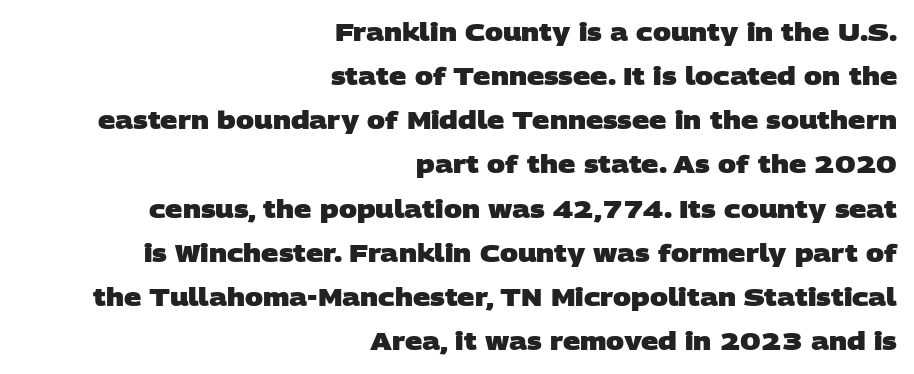
{"bold": "yes", "underline": "no", "align": "right", "line_spacing_ratio": 1.84, "letter_spacing": "normal", "letter_spacing_em": 0.0, "glyph_px": 24}
